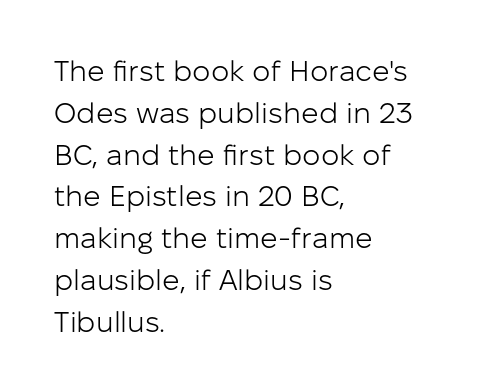
Q: Is the text bold? A: No.
Q: Is the text italic (slanted)? A: No, it is upright.
Q: Is the typeface a serif or a sans-serif typeface? A: Sans-serif.
Q: Is the text underlined? A: No.
Q: How is the paragraph aligned? A: Left-aligned.
Q: Is the spacing between letters normal or unusually wide? A: Normal.
Q: Is the spacing between lines tight, normal or loose? A: Normal.
Q: Width (condensed, normal, or wide)? A: Normal.
Q: Stroke contrast? A: Low.
Q: x-height? A: Medium.
Q: Monospaced? A: No.
